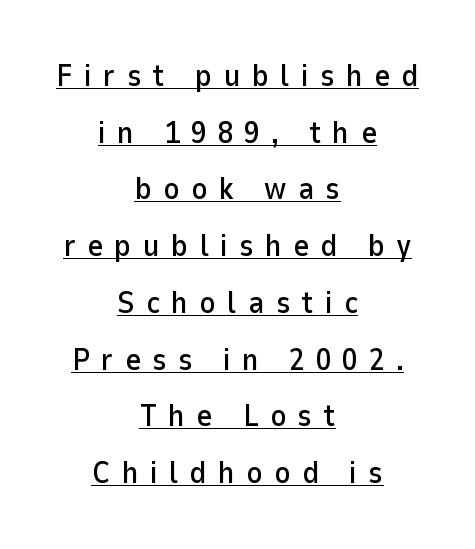
The image shows 31 px sans-serif type, upright; set centered, line spacing 1.83x, unusually wide letter spacing (+0.36 em), underlined; low stroke contrast and a medium x-height.
